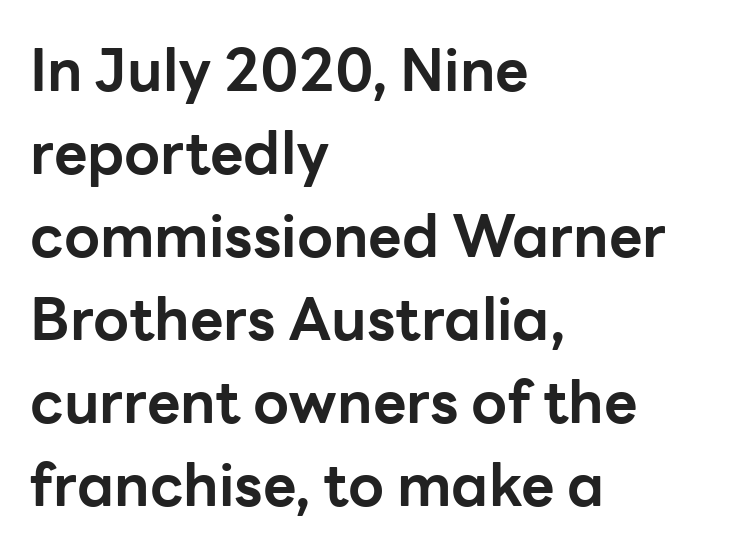
Left-aligned paragraph, ragged on the right. Here the designer chose a conventional face with non-uniform glyph widths. Nothing unusual about the tracking: characters are spaced as the font intends. Compared with typical paragraphs, the rows here are spaced about the same.
